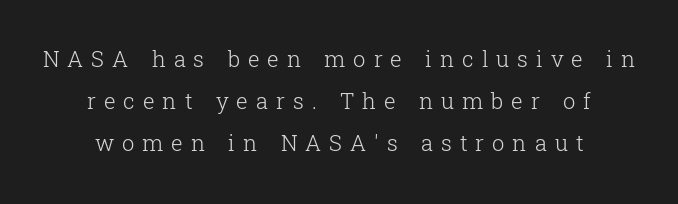
The image shows 22 px text type, upright; set centered, loose line spacing (1.9x), unusually wide letter spacing (+0.36 em), not underlined.
